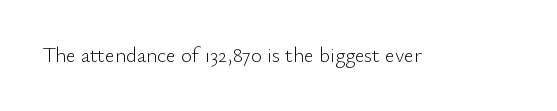
The image shows 21 px text type, upright; set normal letter spacing, not underlined.
